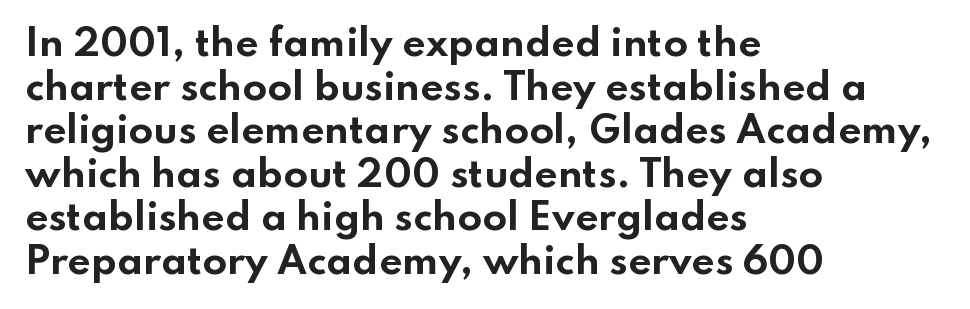
Each letter keeps its own natural width here, so spacing adapts to shape. Font category for this specimen: sans-serif. Line starts are locked; line ends wander. Unmarked baselines from the first word to the last. How are the letters spaced? Ordinarily, with no added tracking.
